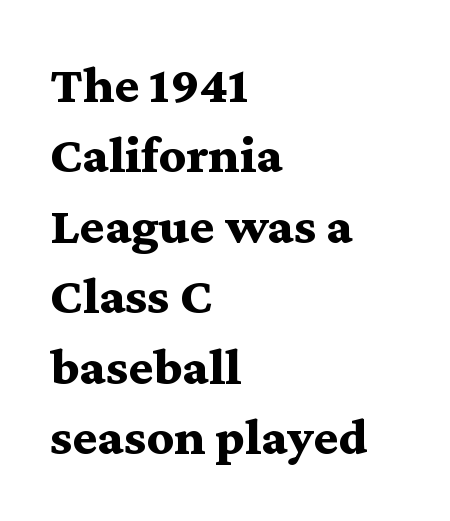
The image shows 53 px bold, wide serif type, upright; set left-aligned, normal line spacing (1.33x), normal letter spacing, not underlined; medium stroke contrast and a medium x-height.
